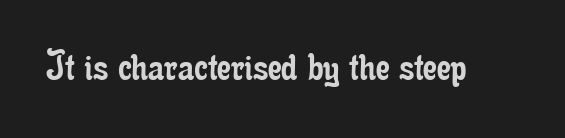
Q: Is the text bold? A: No.
Q: Is the text italic (slanted)? A: No, it is upright.
Q: Is the typeface a serif or a sans-serif typeface? A: Serif.
Q: Is the text underlined? A: No.
Q: Is the spacing between letters normal or unusually wide? A: Normal.
Q: Width (condensed, normal, or wide)? A: Condensed.
Q: Stroke contrast? A: Low.
Q: x-height? A: Small.
Q: Monospaced? A: No.
